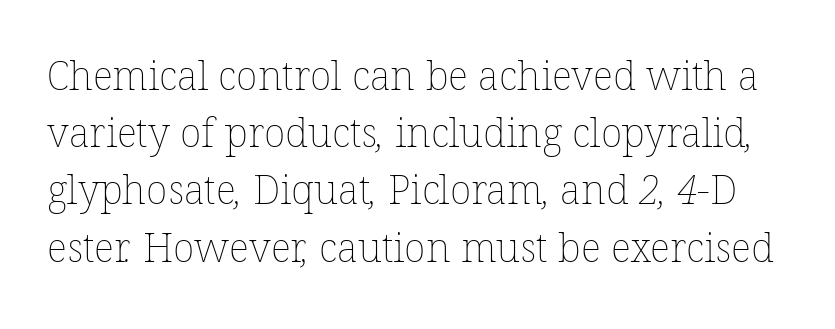
{"bold": "no", "weight": "thin", "width": "normal", "stroke_contrast": "low", "x_height": "medium", "monospaced": "no", "underline": "no", "line_spacing": "normal", "line_spacing_ratio": 1.43, "letter_spacing": "normal", "letter_spacing_em": 0.0, "glyph_px": 40}
